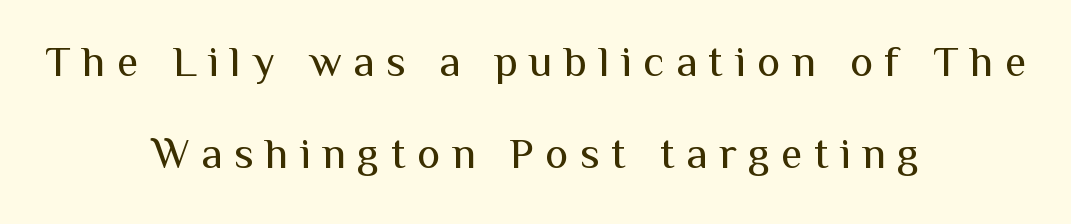
{"serif": "no", "italic": "no", "bold": "no", "weight": "regular", "width": "normal", "stroke_contrast": "medium", "x_height": "medium", "monospaced": "no", "underline": "no", "align": "center", "line_spacing": "loose", "line_spacing_ratio": 2.1, "letter_spacing": "wide", "letter_spacing_em": 0.26, "glyph_px": 44}
